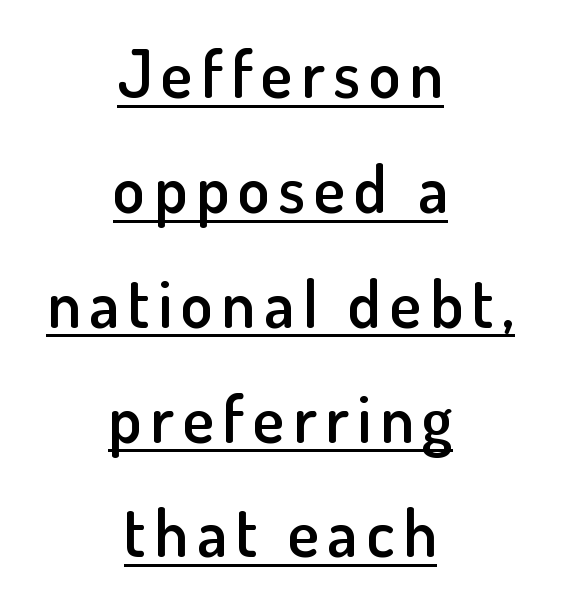
The image shows 66 px semibold sans-serif type, upright; set centered, line spacing 1.74x, underlined; low stroke contrast and a small x-height.
